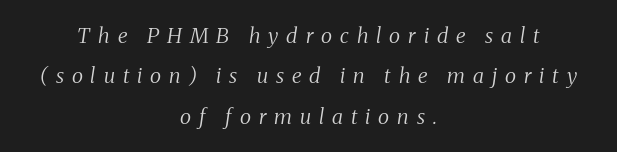
{"italic": "yes", "lean": "right", "slant_degrees": 8, "bold": "no", "underline": "no", "align": "center", "line_spacing": "loose", "line_spacing_ratio": 1.92, "letter_spacing": "wide", "letter_spacing_em": 0.38, "glyph_px": 21}
